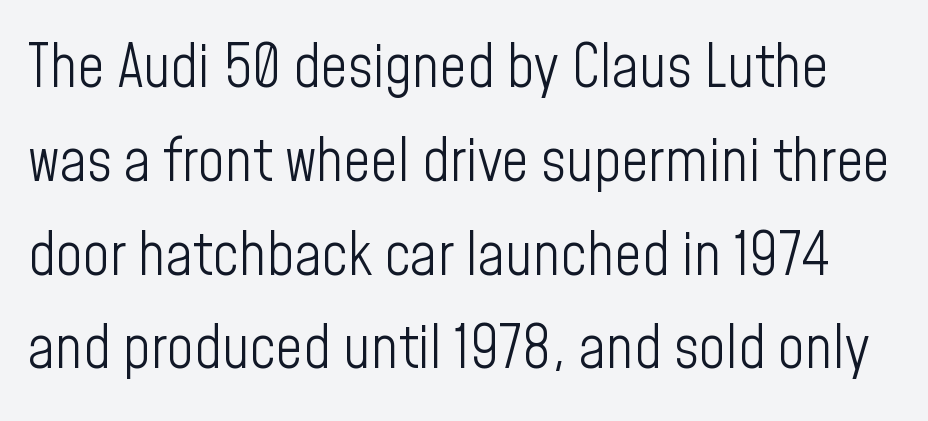
{"serif": "no", "italic": "no", "bold": "no", "weight": "light", "width": "condensed", "stroke_contrast": "low", "x_height": "medium", "monospaced": "no", "underline": "no", "line_spacing": "normal", "line_spacing_ratio": 1.59, "letter_spacing": "normal", "letter_spacing_em": 0.0, "glyph_px": 59}
